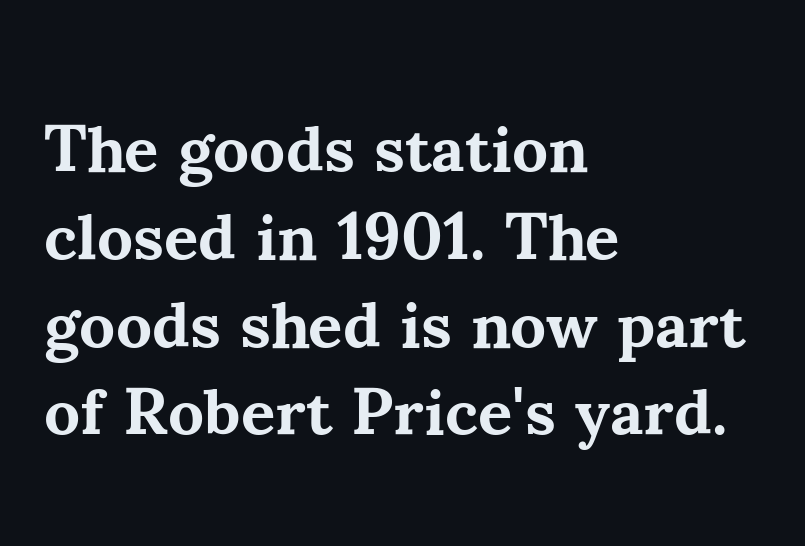
Spacing verdict: proportional, widths tailored to each character. Does extra space separate the letters? No, they use regular spacing. Regarding leading, the lines here are spaced in the standard way. Typographic density is high because the face is bold. Designer's note — italics off, roman on. This is serif lettering, the kind often seen in printed books.
